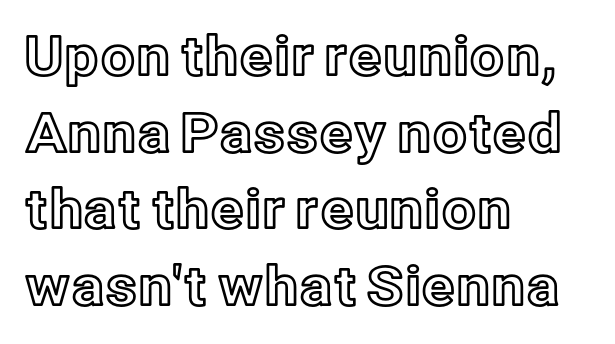
The image shows 54 px text type, upright; set left-aligned, normal line spacing (1.42x), normal letter spacing, not underlined; a medium x-height.
